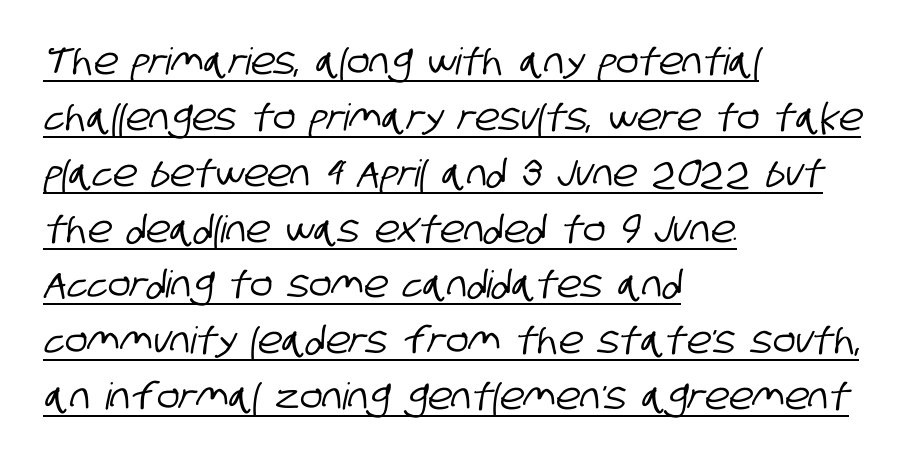
{"serif": "no", "width": "condensed", "stroke_contrast": "low", "x_height": "large", "monospaced": "no", "underline": "yes", "align": "left", "line_spacing": "normal", "line_spacing_ratio": 1.51, "letter_spacing": "normal", "letter_spacing_em": 0.0, "glyph_px": 37}
